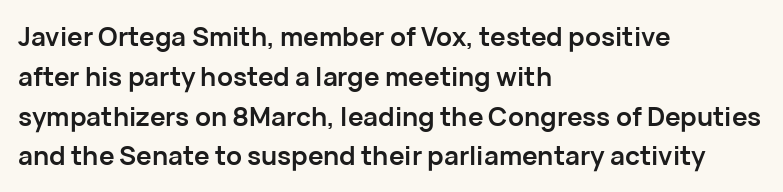
Q: Is the text bold? A: Yes.
Q: Is the text italic (slanted)? A: No, it is upright.
Q: Is the text underlined? A: No.
Q: How is the paragraph aligned? A: Left-aligned.
Q: Is the spacing between letters normal or unusually wide? A: Normal.
Q: Is the spacing between lines tight, normal or loose? A: Normal.
